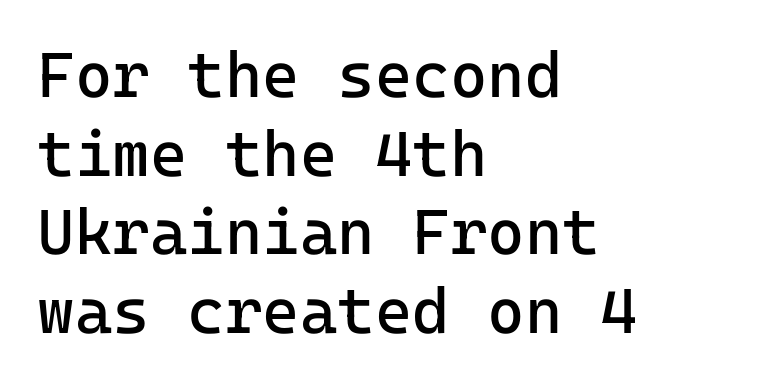
{"serif": "no", "italic": "no", "bold": "no", "weight": "regular", "width": "normal", "stroke_contrast": "low", "x_height": "medium", "underline": "no", "align": "left", "line_spacing_ratio": 1.23, "letter_spacing": "normal", "letter_spacing_em": 0.0, "glyph_px": 64}
